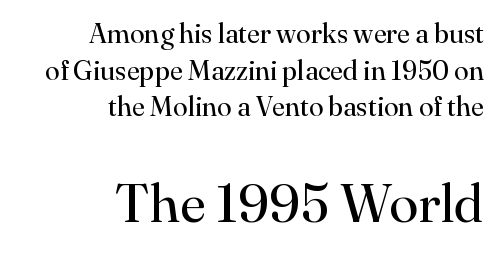
{"serif": "yes", "italic": "no", "bold": "no", "weight": "regular", "width": "normal", "stroke_contrast": "high", "x_height": "small", "monospaced": "no", "underline": "no", "align": "right", "line_spacing": "normal", "line_spacing_ratio": 1.36, "letter_spacing": "normal", "letter_spacing_em": 0.0, "larger_block": "second", "size_ratio": 2.0, "glyph_px": 54}
